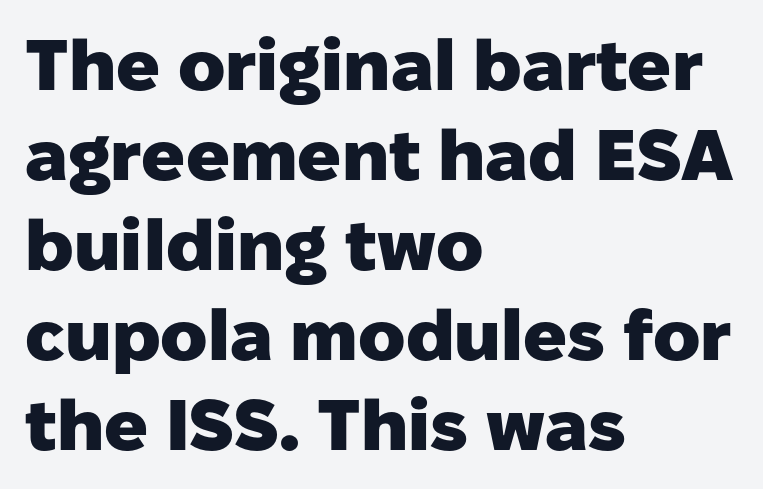
Standard letterfit; no display-style spreading of the glyphs. In terms of leading, this rendering sits right in the middle. When letters stand straight like this, we call the style roman or upright. Typographic density is high because the face is bold.
